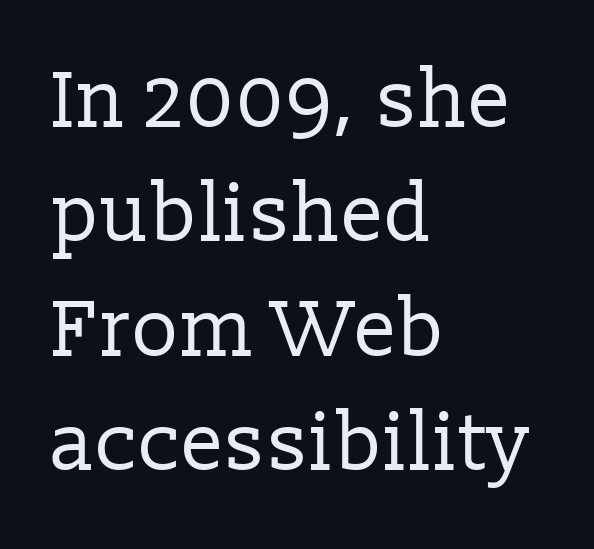
{"serif": "yes", "italic": "no", "bold": "no", "weight": "regular", "width": "normal", "stroke_contrast": "low", "x_height": "medium", "monospaced": "no", "underline": "no", "align": "left", "line_spacing": "normal", "line_spacing_ratio": 1.43, "letter_spacing": "normal", "letter_spacing_em": 0.0, "glyph_px": 80}
